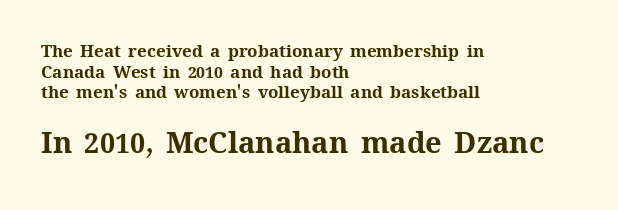
Is this a fixed-width face? No — the glyphs have proportional, varying widths. The letterforms sit shoulder to shoulder at normal distance. The second block has been scaled up relative to the first. Beneath every word, the page is bare.
